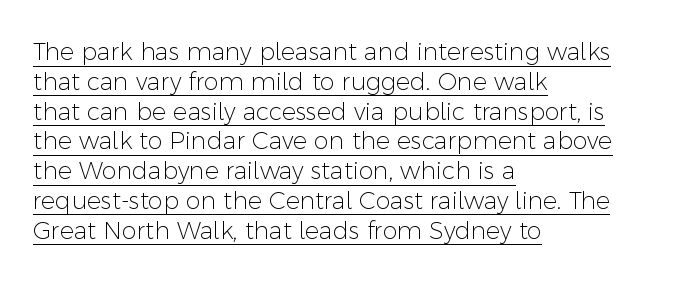
The image shows 24 px text type, upright; set left-aligned, line spacing 1.24x, normal letter spacing, underlined.
